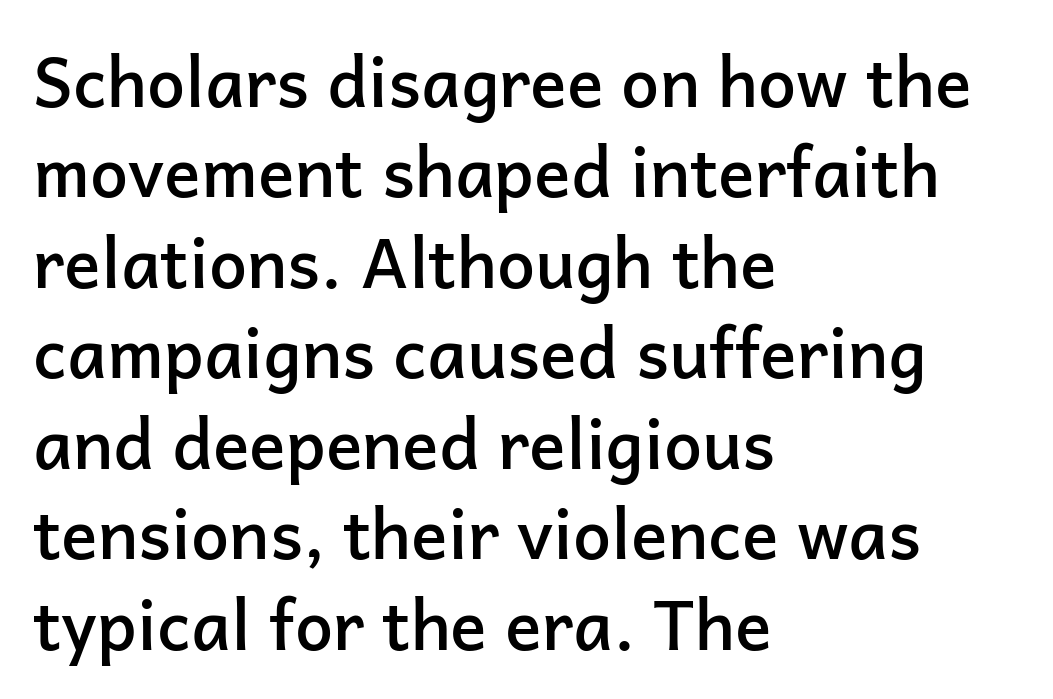
{"serif": "no", "italic": "no", "bold": "semi", "weight": "semibold", "width": "normal", "stroke_contrast": "low", "x_height": "medium", "monospaced": "no", "underline": "no", "align": "left", "line_spacing": "normal", "line_spacing_ratio": 1.33, "letter_spacing": "normal", "letter_spacing_em": 0.0, "glyph_px": 68}
